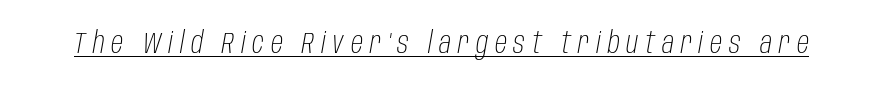
Like a heading marked for emphasis, these lines bear an underscore. Compared with typical body copy, the letter spacing here is much looser. Character widths vary here, with narrow letters taking less room than wide ones. Stroke mass is kept to a normal reading level or below. The specimen reads as italic at a glance.
